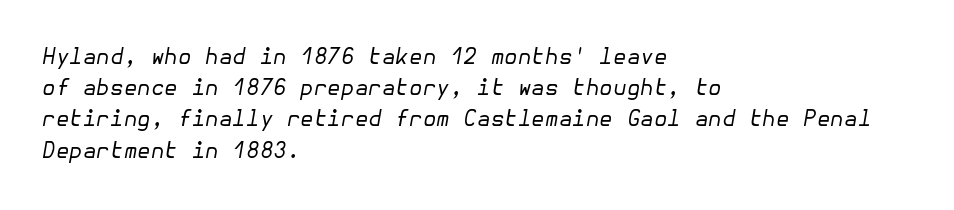
The image shows 22 px text type, italic (leaning right); set left-aligned, normal line spacing (1.42x), normal letter spacing, not underlined.
